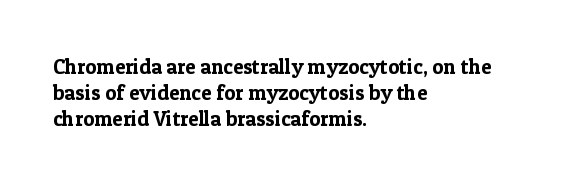
{"italic": "no", "underline": "no", "align": "left", "line_spacing": "normal", "line_spacing_ratio": 1.25, "letter_spacing": "normal", "letter_spacing_em": 0.0, "glyph_px": 21}
